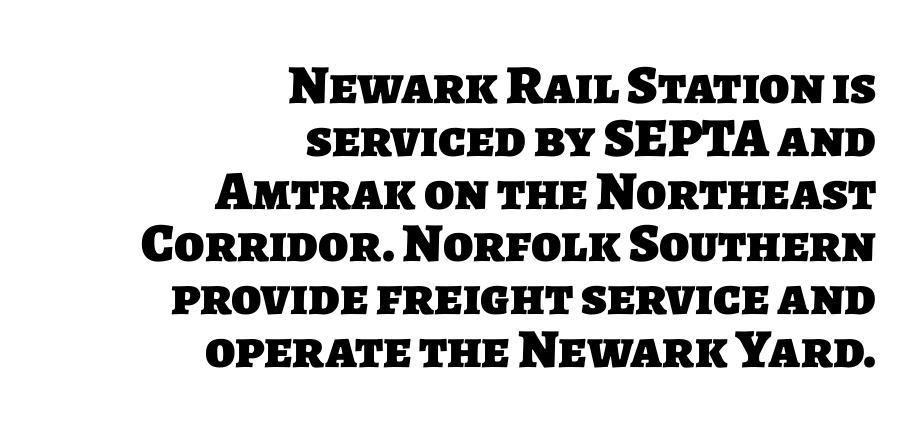
Letterform terminals end flat and unadorned throughout the passage. Each letter keeps its own natural width here, so spacing adapts to shape. Is the block centered? No — it sits flush against the right margin. The block of text is dense from top to bottom, with scant space between rows.
